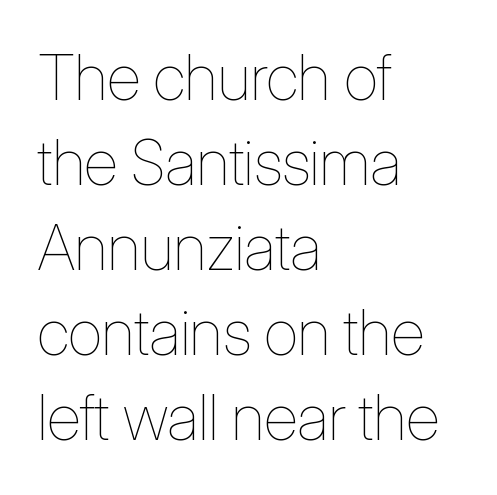
The image shows 63 px thin, condensed type, upright; set left-aligned, normal line spacing (1.35x), normal letter spacing, not underlined; low stroke contrast and a medium x-height.
